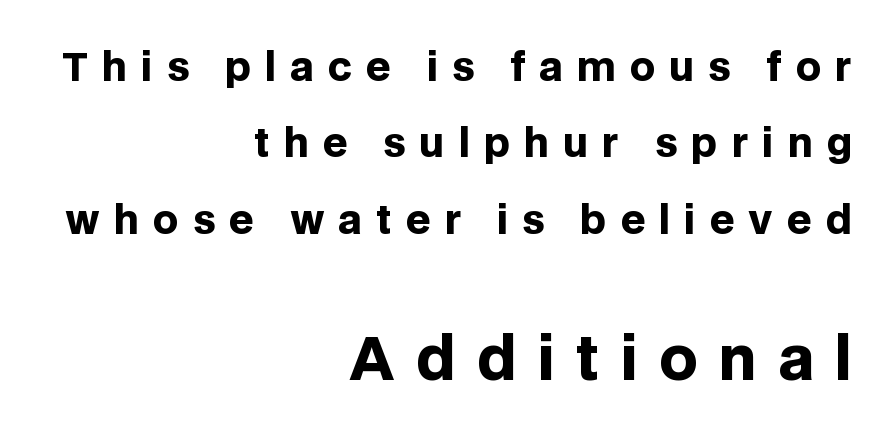
{"serif": "no", "italic": "no", "bold": "yes", "weight": "heavy", "width": "normal", "stroke_contrast": "low", "x_height": "large", "monospaced": "no", "underline": "no", "align": "right", "line_spacing": "loose", "line_spacing_ratio": 1.96, "letter_spacing": "wide", "letter_spacing_em": 0.36, "larger_block": "second", "size_ratio": 1.51, "glyph_px": 59}
